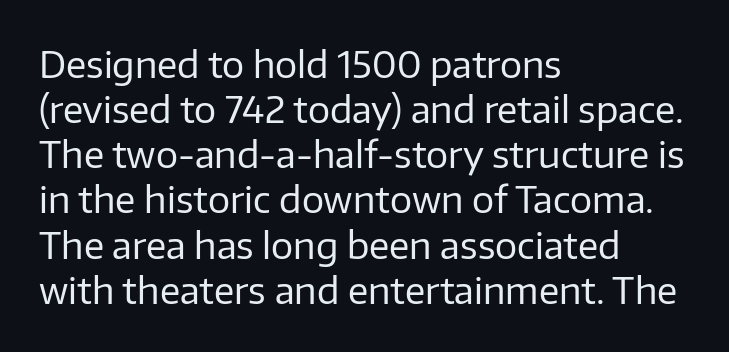
{"serif": "no", "italic": "no", "bold": "no", "weight": "regular", "width": "normal", "stroke_contrast": "low", "x_height": "medium", "monospaced": "no", "underline": "no", "align": "left", "line_spacing_ratio": 1.22, "letter_spacing": "normal", "letter_spacing_em": 0.0, "glyph_px": 37}
